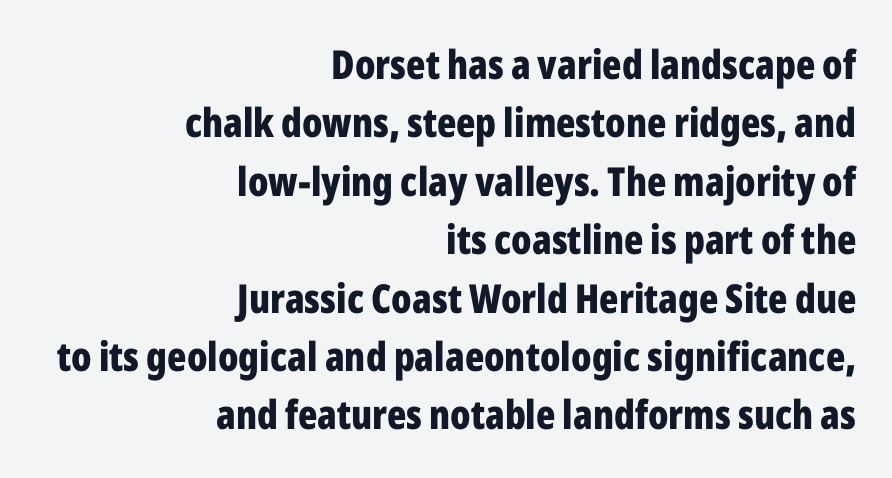
Where is the straight margin? On the right. You'd pick this weight for a headline — it's a proper bold. The block of text has a typical density, with ordinary space between rows. Clear beneath every line of the passage. Italic? Not at all — the glyphs are vertical. Regarding serifs, this sample does without them.
